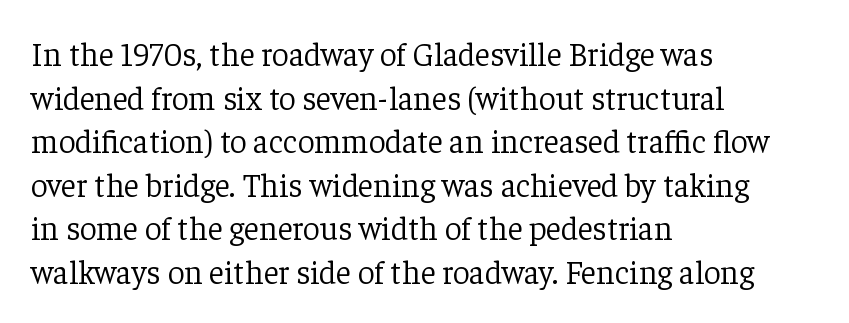
{"serif": "yes", "italic": "no", "bold": "no", "weight": "light", "width": "normal", "stroke_contrast": "low", "x_height": "medium", "monospaced": "no", "underline": "no", "align": "left", "line_spacing": "normal", "line_spacing_ratio": 1.32, "letter_spacing": "normal", "letter_spacing_em": 0.0, "glyph_px": 33}
